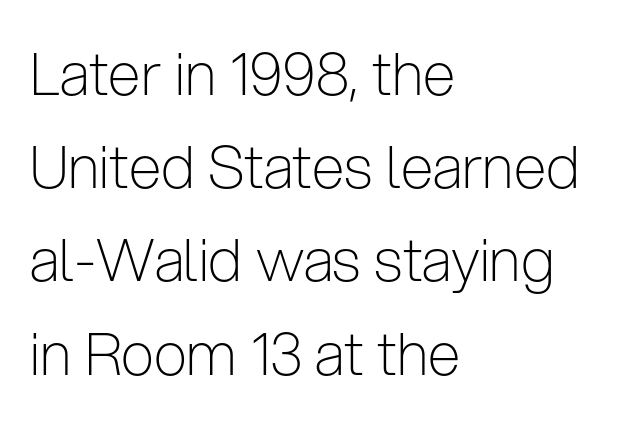
{"serif": "no", "italic": "no", "bold": "no", "weight": "light", "width": "condensed", "stroke_contrast": "low", "x_height": "medium", "monospaced": "no", "underline": "no", "align": "left", "line_spacing": "normal", "line_spacing_ratio": 1.58, "letter_spacing": "normal", "letter_spacing_em": 0.0, "glyph_px": 59}
